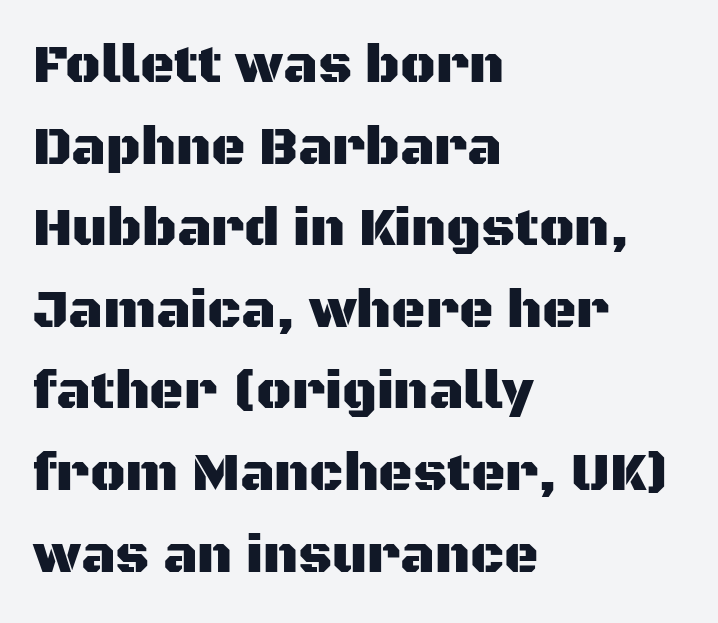
Q: Is the text italic (slanted)? A: No, it is upright.
Q: Is the typeface a serif or a sans-serif typeface? A: Sans-serif.
Q: Is the text underlined? A: No.
Q: How is the paragraph aligned? A: Left-aligned.
Q: Is the spacing between letters normal or unusually wide? A: Normal.
Q: Is the spacing between lines tight, normal or loose? A: Normal.
Q: Width (condensed, normal, or wide)? A: Normal.
Q: Stroke contrast? A: Medium.
Q: x-height? A: Large.
Q: Monospaced? A: No.
